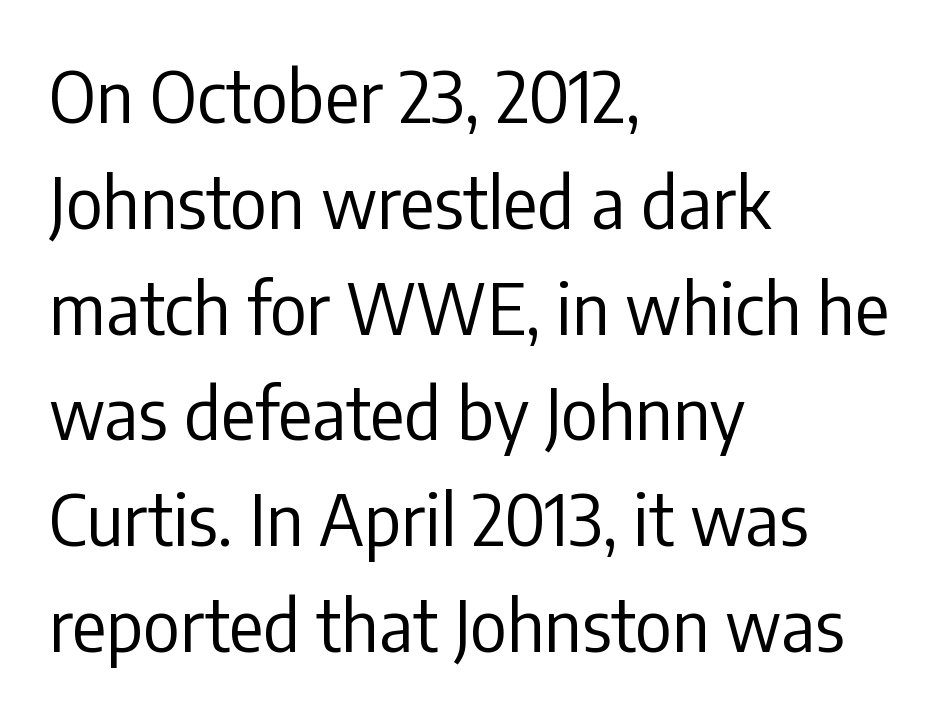
{"serif": "no", "italic": "no", "bold": "no", "weight": "regular", "width": "condensed", "stroke_contrast": "low", "x_height": "medium", "monospaced": "no", "underline": "no", "align": "left", "line_spacing": "normal", "line_spacing_ratio": 1.49, "letter_spacing": "normal", "letter_spacing_em": 0.0, "glyph_px": 71}
